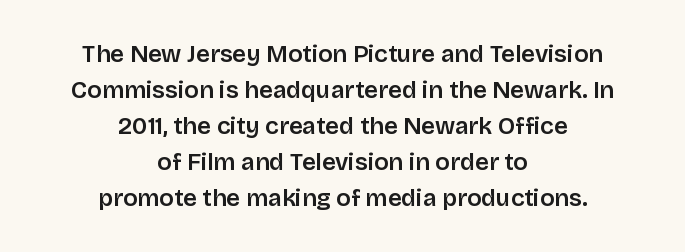
Q: Is the text italic (slanted)? A: No, it is upright.
Q: Is the text underlined? A: No.
Q: How is the paragraph aligned? A: Centered.
Q: Is the spacing between letters normal or unusually wide? A: Normal.
Q: Is the spacing between lines tight, normal or loose? A: Normal.
